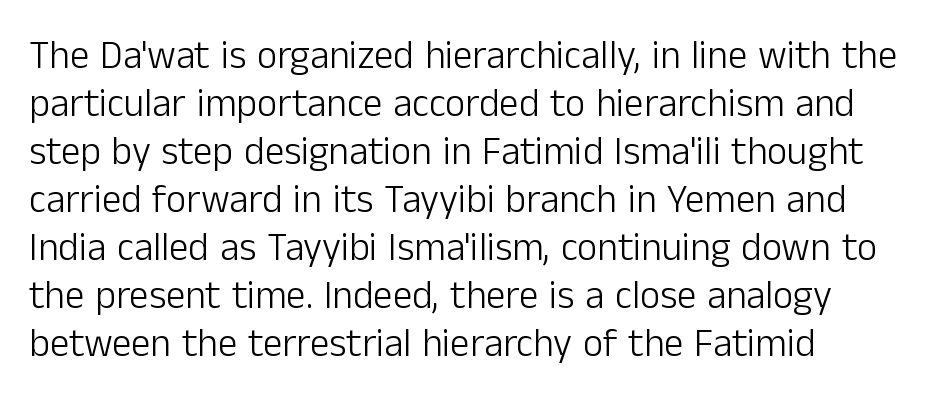
{"serif": "no", "italic": "no", "bold": "no", "weight": "light", "width": "normal", "stroke_contrast": "low", "x_height": "medium", "monospaced": "no", "underline": "no", "align": "left", "line_spacing_ratio": 1.23, "letter_spacing": "normal", "letter_spacing_em": 0.0, "glyph_px": 39}
